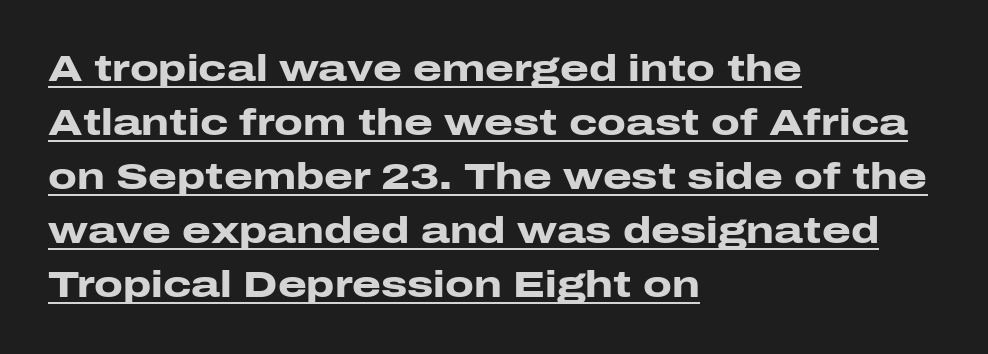
Q: Is the text bold? A: Yes.
Q: Is the text italic (slanted)? A: No, it is upright.
Q: Is the typeface a serif or a sans-serif typeface? A: Sans-serif.
Q: Is the text underlined? A: Yes.
Q: How is the paragraph aligned? A: Left-aligned.
Q: Is the spacing between letters normal or unusually wide? A: Normal.
Q: Is the spacing between lines tight, normal or loose? A: Normal.
Q: Width (condensed, normal, or wide)? A: Wide.
Q: Stroke contrast? A: Low.
Q: x-height? A: Medium.
Q: Monospaced? A: No.
